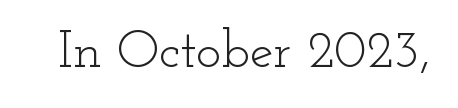
{"serif": "yes", "italic": "no", "bold": "no", "weight": "light", "width": "wide", "stroke_contrast": "low", "x_height": "small", "monospaced": "no", "underline": "no", "letter_spacing": "normal", "letter_spacing_em": 0.0, "glyph_px": 53}
